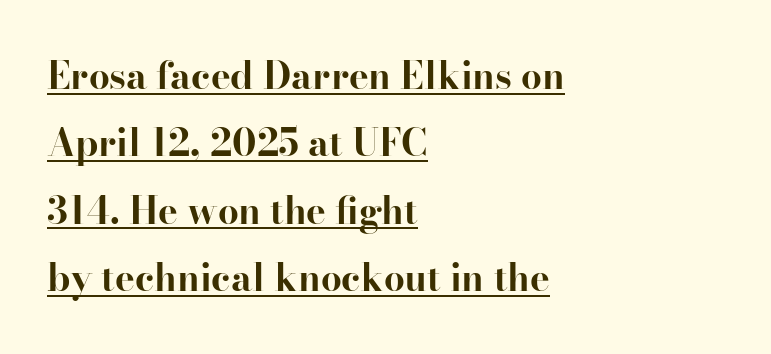
{"serif": "yes", "italic": "no", "bold": "yes", "weight": "bold", "width": "normal", "stroke_contrast": "high", "x_height": "small", "monospaced": "no", "underline": "yes", "align": "left", "line_spacing_ratio": 1.82, "letter_spacing": "normal", "letter_spacing_em": 0.0, "glyph_px": 37}
